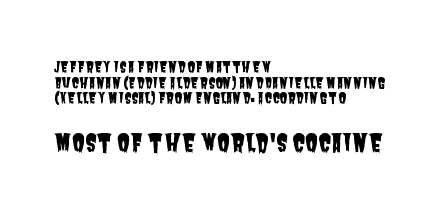
The image shows 24 px text type; set left-aligned, tight line spacing (1.11x), normal letter spacing, not underlined; the second (bottom) block is 1.71x larger.
